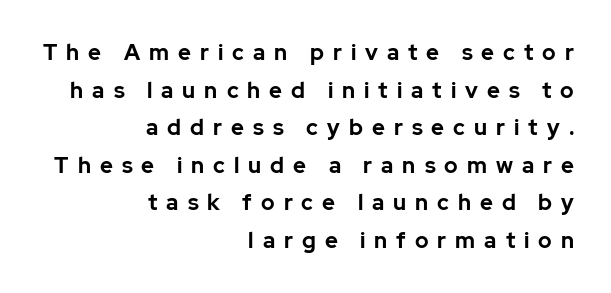
The image shows 22 px bold type, upright; set right-aligned, line spacing 1.71x, unusually wide letter spacing (+0.41 em), not underlined.
